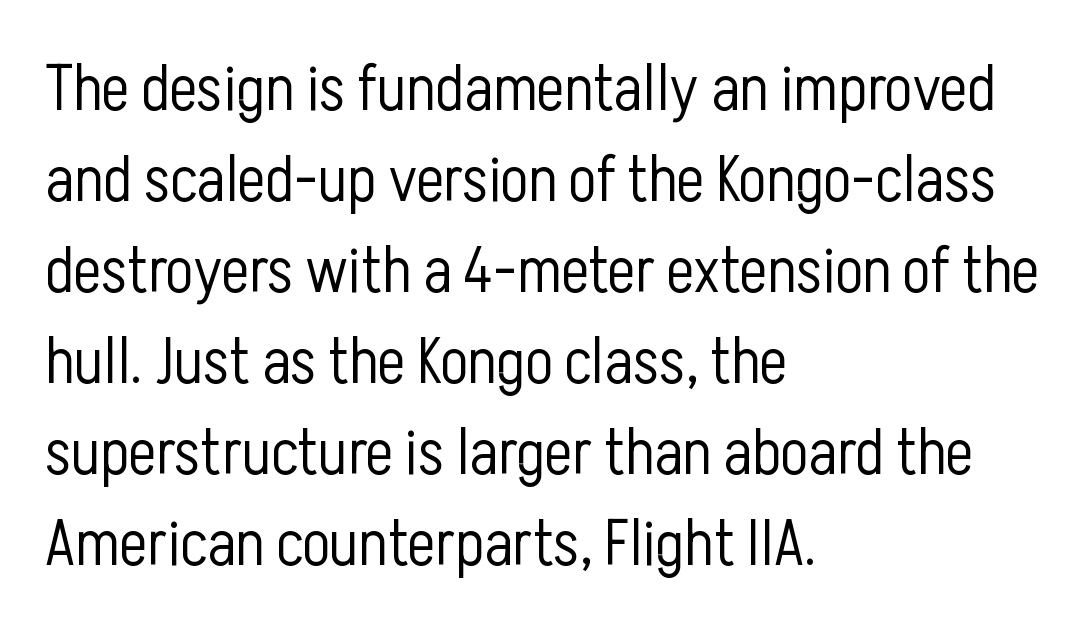
{"serif": "no", "italic": "no", "bold": "no", "weight": "light", "width": "condensed", "stroke_contrast": "low", "x_height": "medium", "monospaced": "no", "underline": "no", "align": "left", "line_spacing": "normal", "line_spacing_ratio": 1.4, "letter_spacing": "normal", "letter_spacing_em": 0.0, "glyph_px": 65}
